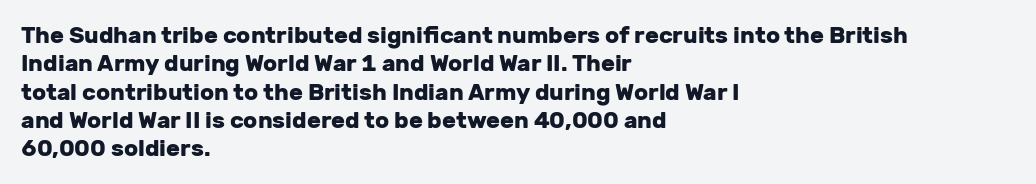
The image shows 23 px bold type, upright; set left-aligned, line spacing 1.23x, normal letter spacing, not underlined.
